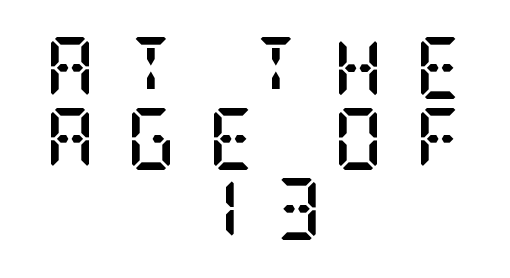
Q: Is the text bold? A: Yes.
Q: Is the text italic (slanted)? A: No, it is upright.
Q: Is the typeface a serif or a sans-serif typeface? A: Serif.
Q: Is the text underlined? A: No.
Q: How is the paragraph aligned? A: Centered.
Q: Is the spacing between letters normal or unusually wide? A: Unusually wide.
Q: Is the spacing between lines tight, normal or loose? A: Tight.
Q: Width (condensed, normal, or wide)? A: Condensed.
Q: Stroke contrast? A: Low.
Q: x-height? A: Large.
